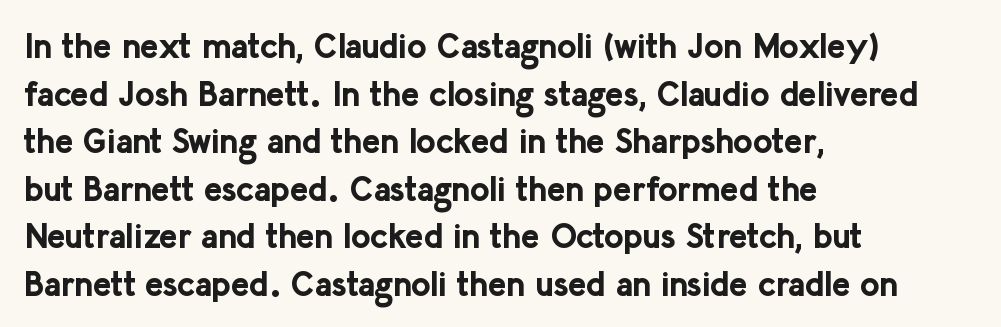
Spacing verdict: proportional, widths tailored to each character. Spacing between characters is what you'd get straight out of the box. Plenty of ink on the page — the face is bold. The typeface chosen for these lines omits serifs. The rows are spaced the way most documents space them. The rag falls on the right side of this text block.
